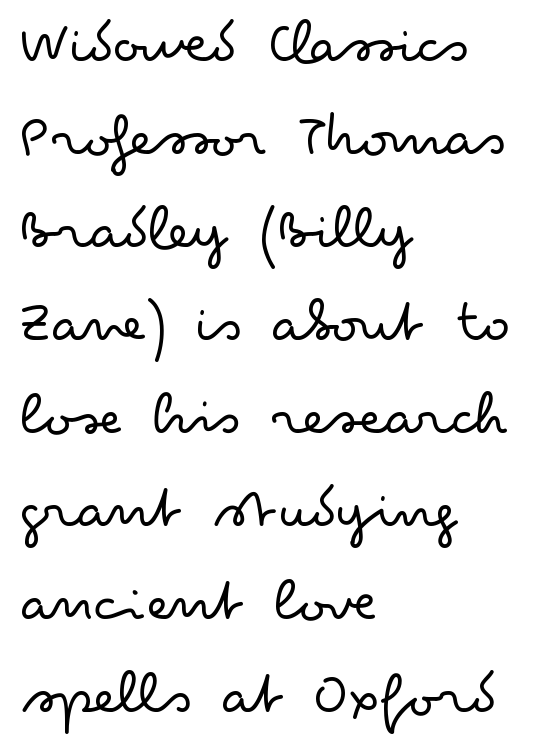
The image shows 62 px light, wide sans-serif type, upright; set left-aligned, normal line spacing (1.5x), normal letter spacing, not underlined; low stroke contrast and a small x-height.
